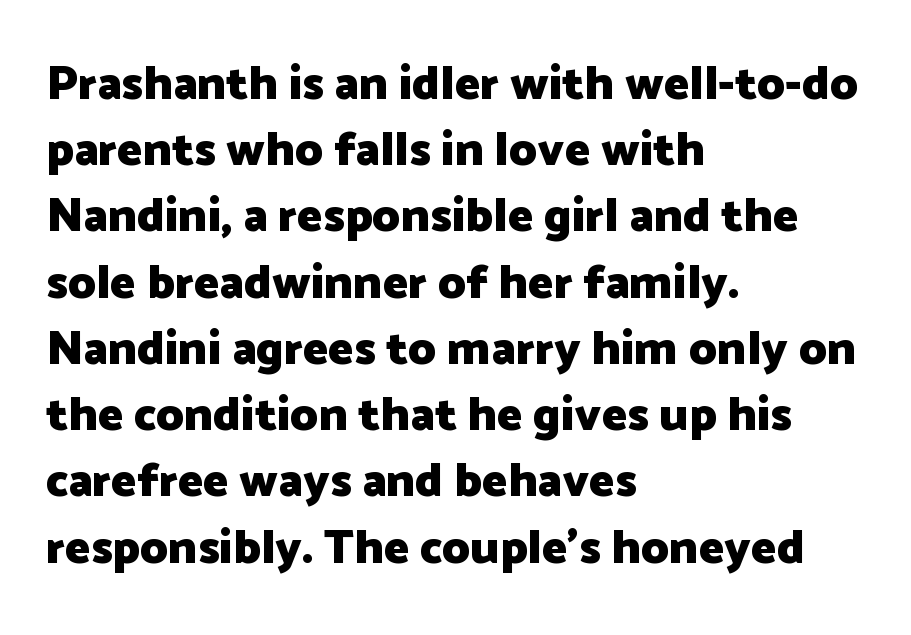
{"serif": "no", "italic": "no", "bold": "yes", "weight": "heavy", "width": "normal", "stroke_contrast": "low", "x_height": "medium", "monospaced": "no", "underline": "no", "align": "left", "line_spacing": "normal", "line_spacing_ratio": 1.38, "letter_spacing": "normal", "letter_spacing_em": 0.0, "glyph_px": 48}
